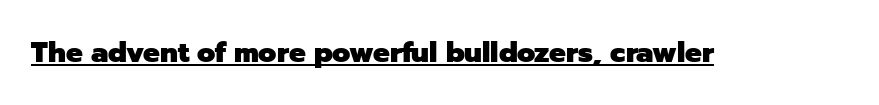
Q: Is the text bold? A: Yes.
Q: Is the text italic (slanted)? A: No, it is upright.
Q: Is the typeface a serif or a sans-serif typeface? A: Sans-serif.
Q: Is the text underlined? A: Yes.
Q: Is the spacing between letters normal or unusually wide? A: Normal.
Q: Width (condensed, normal, or wide)? A: Normal.
Q: Stroke contrast? A: Low.
Q: x-height? A: Medium.
Q: Monospaced? A: No.
